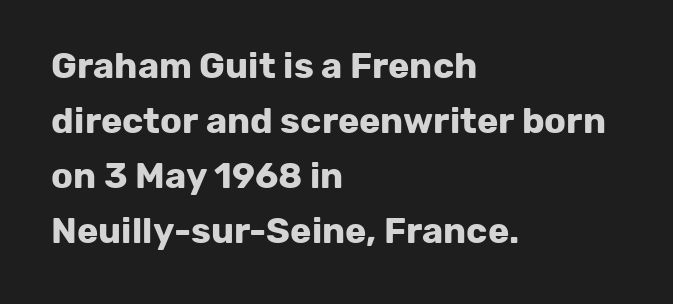
The image shows 36 px bold sans-serif type, upright; set left-aligned, normal line spacing (1.53x), normal letter spacing, not underlined; low stroke contrast and a medium x-height.
